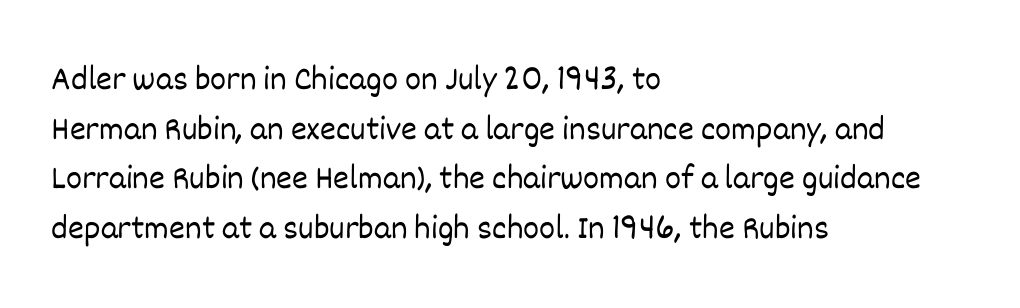
{"italic": "no", "bold": "no", "weight": "light", "width": "normal", "stroke_contrast": "low", "x_height": "large", "monospaced": "no", "underline": "no", "align": "left", "line_spacing": "normal", "line_spacing_ratio": 1.46, "letter_spacing": "normal", "letter_spacing_em": 0.0, "glyph_px": 34}
